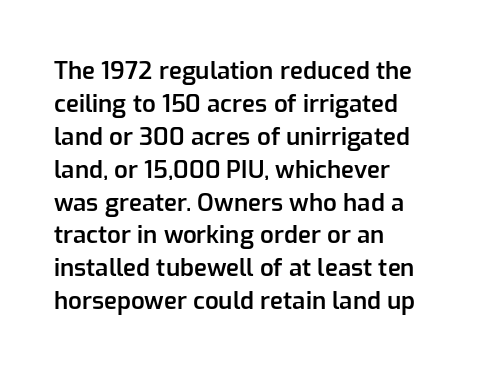
Leading: standard. The passage shown is semibold, sitting just below true bold. Descenders are the only things crossing below the line. Inter-character spacing is left at the font's built-in metrics. Notice how the stems are strictly vertical — no italics here.
